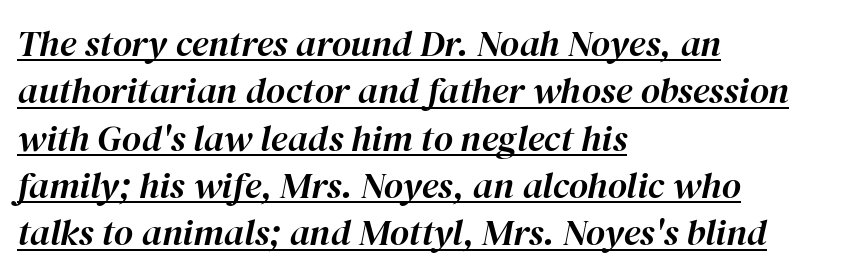
Think of a printed novel: that variable character pitch is what you see here. Students, observe the line beneath the letters — that is underlining. You can tell it's italic because the verticals aren't actually vertical. Summary of vertical rhythm: regular, with standard interline spacing.
